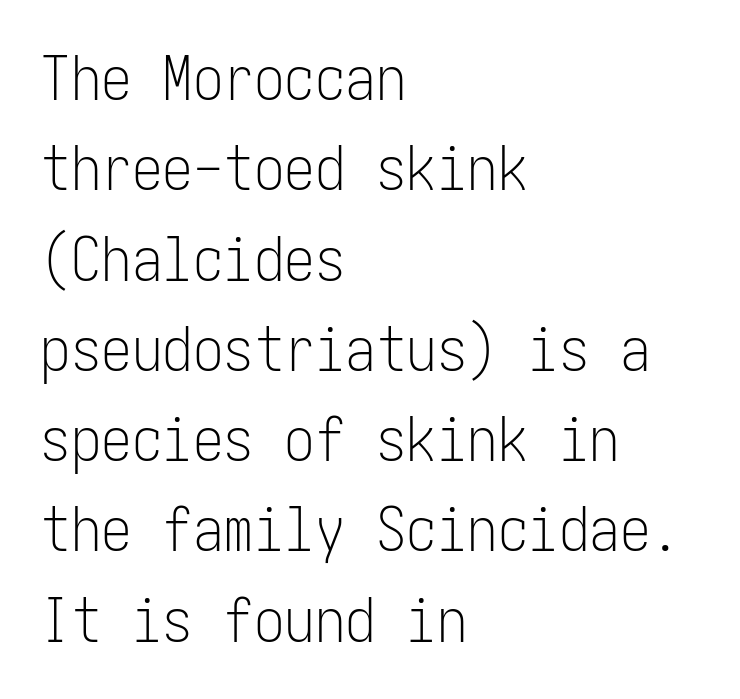
The image shows 61 px light, condensed sans-serif type, upright; set left-aligned, normal line spacing (1.48x), normal letter spacing, not underlined; low stroke contrast and a medium x-height.
